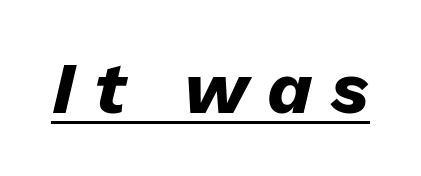
Q: Is the text bold? A: Yes.
Q: Is the text italic (slanted)? A: Yes, it leans right by about 13 degrees.
Q: Is the text underlined? A: Yes.
Q: Is the spacing between letters normal or unusually wide? A: Unusually wide.
Q: Width (condensed, normal, or wide)? A: Normal.
Q: Stroke contrast? A: Low.
Q: x-height? A: Medium.
Q: Monospaced? A: No.
